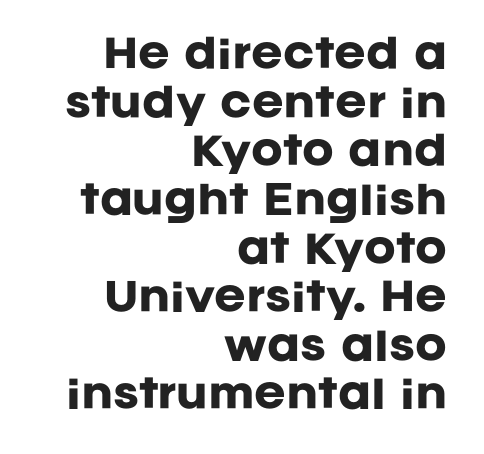
Q: Is the text bold? A: Yes.
Q: Is the text italic (slanted)? A: No, it is upright.
Q: Is the typeface a serif or a sans-serif typeface? A: Sans-serif.
Q: Is the text underlined? A: No.
Q: How is the paragraph aligned? A: Right-aligned.
Q: Is the spacing between letters normal or unusually wide? A: Normal.
Q: Is the spacing between lines tight, normal or loose? A: Normal.
Q: Width (condensed, normal, or wide)? A: Normal.
Q: Stroke contrast? A: Low.
Q: x-height? A: Large.
Q: Monospaced? A: No.
